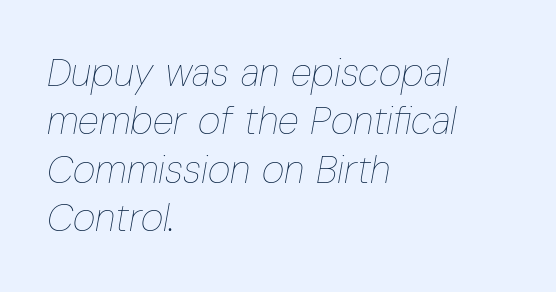
{"italic": "yes", "lean": "right", "slant_degrees": 10, "bold": "no", "weight": "thin", "width": "condensed", "stroke_contrast": "low", "x_height": "medium", "monospaced": "no", "underline": "no", "align": "left", "line_spacing_ratio": 1.24, "letter_spacing": "normal", "letter_spacing_em": 0.0, "glyph_px": 39}
